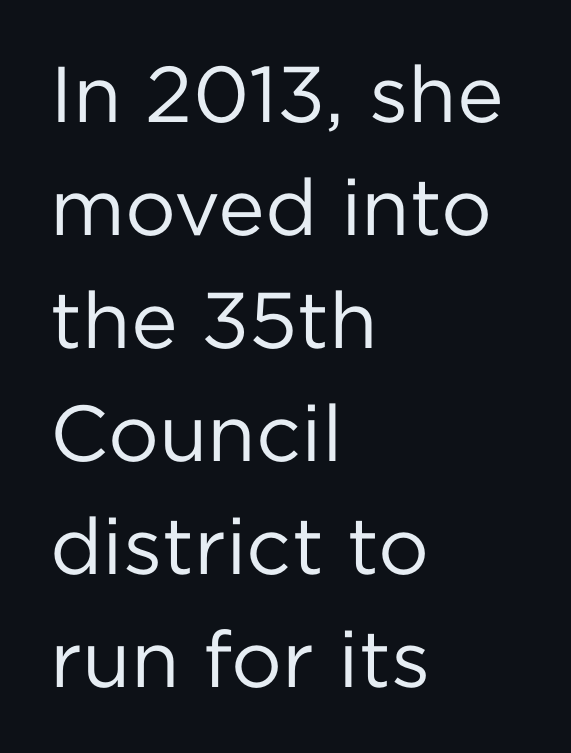
{"serif": "no", "italic": "no", "bold": "no", "weight": "regular", "width": "normal", "stroke_contrast": "low", "x_height": "medium", "monospaced": "no", "underline": "no", "align": "left", "line_spacing": "normal", "line_spacing_ratio": 1.43, "letter_spacing": "normal", "letter_spacing_em": 0.0, "glyph_px": 79}
